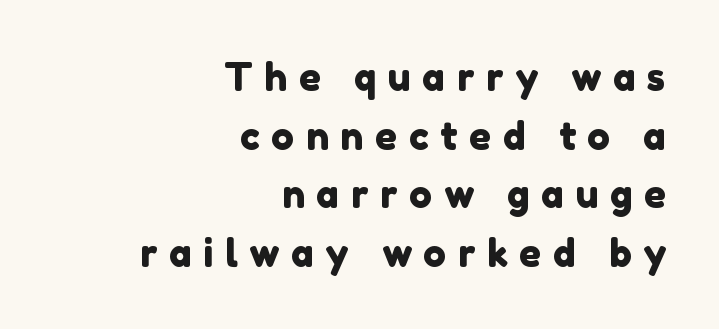
The image shows 38 px sans-serif type; set right-aligned, normal line spacing (1.54x), unusually wide letter spacing (+0.31 em), not underlined; low stroke contrast and a medium x-height.
